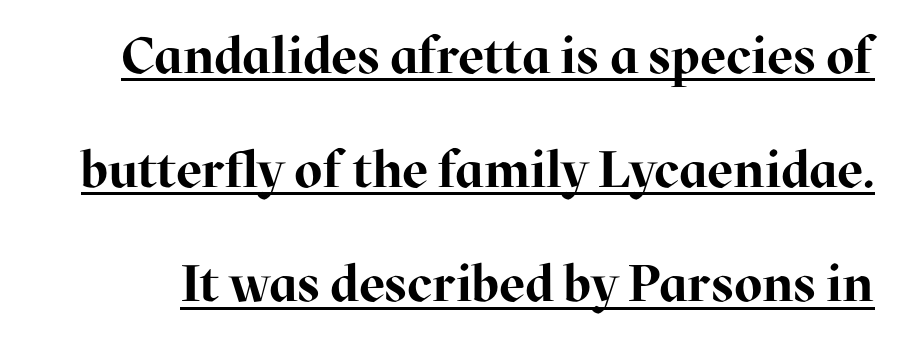
The image shows 51 px bold serif type, upright; set loose line spacing (2.24x), normal letter spacing, underlined; high stroke contrast and a medium x-height.
